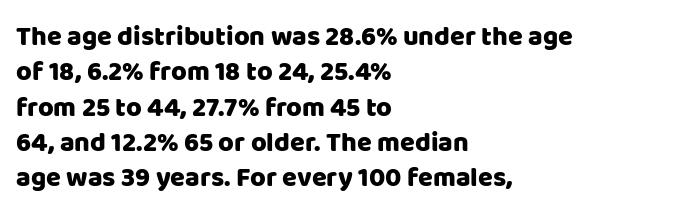
Q: Is the text italic (slanted)? A: No, it is upright.
Q: Is the text underlined? A: No.
Q: How is the paragraph aligned? A: Left-aligned.
Q: Is the spacing between letters normal or unusually wide? A: Normal.
Q: Is the spacing between lines tight, normal or loose? A: Normal.
